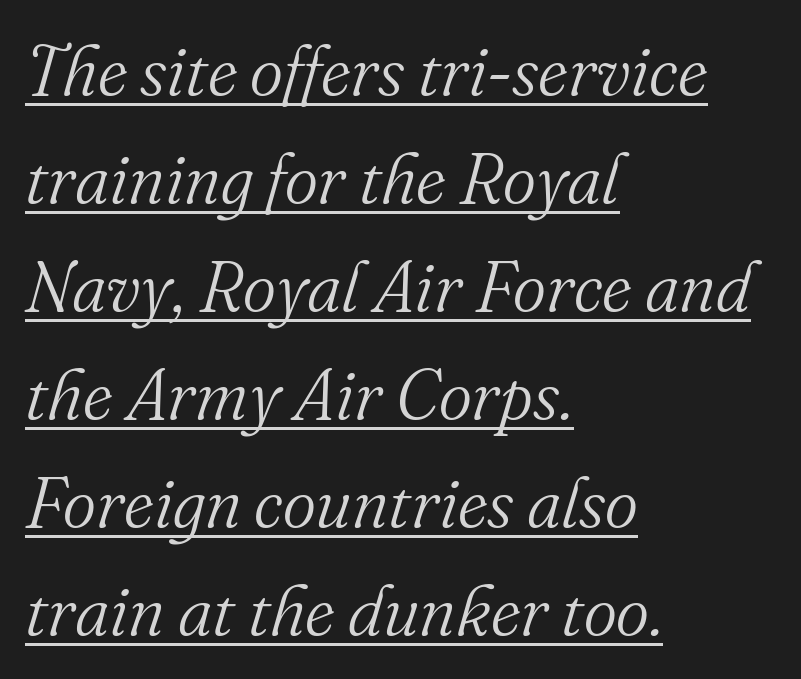
The image shows 71 px light serif type, italic (leaning right); set left-aligned, normal line spacing (1.52x), normal letter spacing, underlined; medium stroke contrast and a small x-height.
